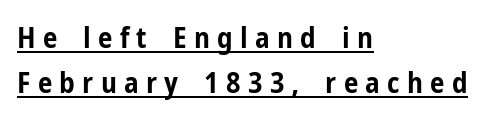
Q: Is the text bold? A: Yes.
Q: Is the text italic (slanted)? A: No, it is upright.
Q: Is the typeface a serif or a sans-serif typeface? A: Sans-serif.
Q: Is the text underlined? A: Yes.
Q: How is the paragraph aligned? A: Left-aligned.
Q: Is the spacing between letters normal or unusually wide? A: Unusually wide.
Q: Is the spacing between lines tight, normal or loose? A: Normal.
Q: Width (condensed, normal, or wide)? A: Condensed.
Q: Stroke contrast? A: Low.
Q: x-height? A: Medium.
Q: Monospaced? A: No.
